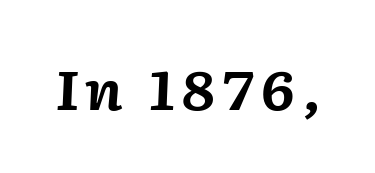
{"italic": "yes", "lean": "right", "slant_degrees": 2, "bold": "yes", "weight": "bold", "width": "normal", "stroke_contrast": "medium", "x_height": "medium", "monospaced": "no", "underline": "no", "glyph_px": 54}
